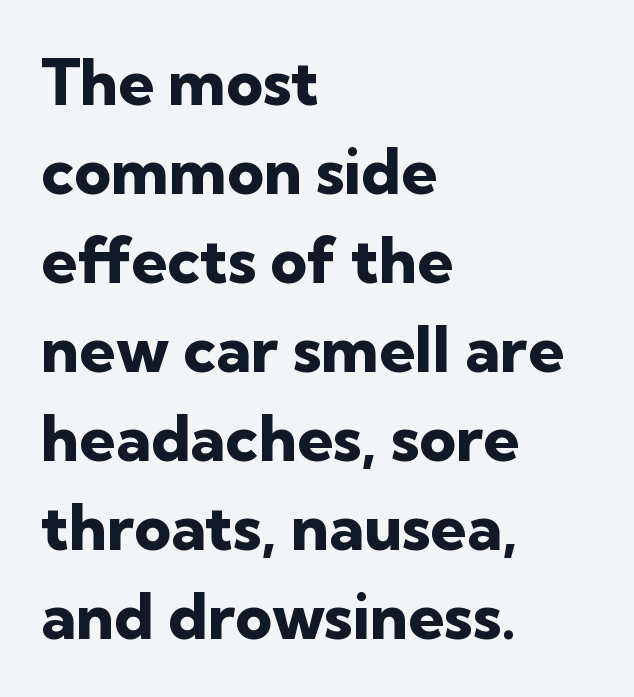
Descender tails drop into unmarked territory. Character widths vary here, with narrow letters taking less room than wide ones. In CSS terms this would be text-align: left. Each letter's strokes conclude bluntly, with no projecting serifs.
